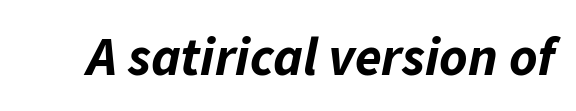
The image shows 54 px bold type, italic (leaning right); set normal letter spacing, not underlined; low stroke contrast and a medium x-height.
